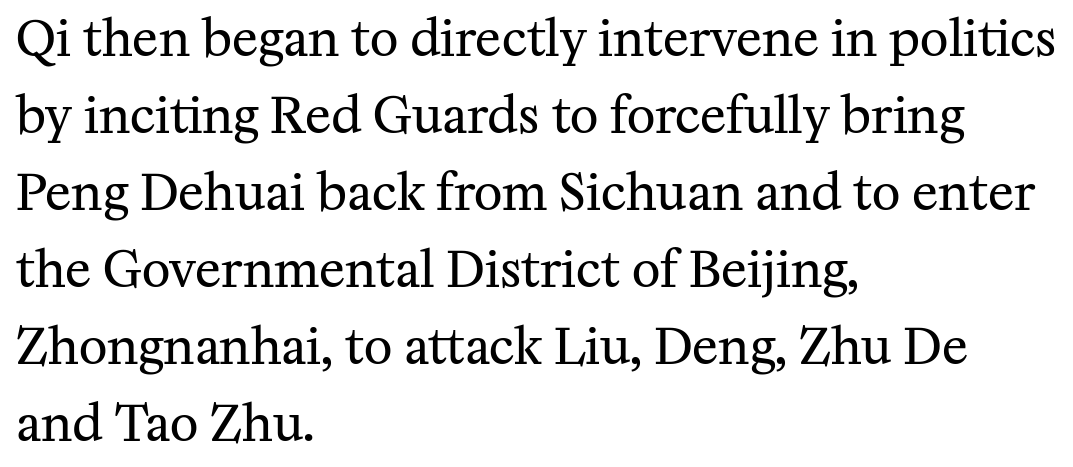
The passage shown is typed in a proportional face where columns would drift. Layout note: lines flush left. You can tell from the footed stems that serif type was used. This is roman type, the default non-slanted kind.
